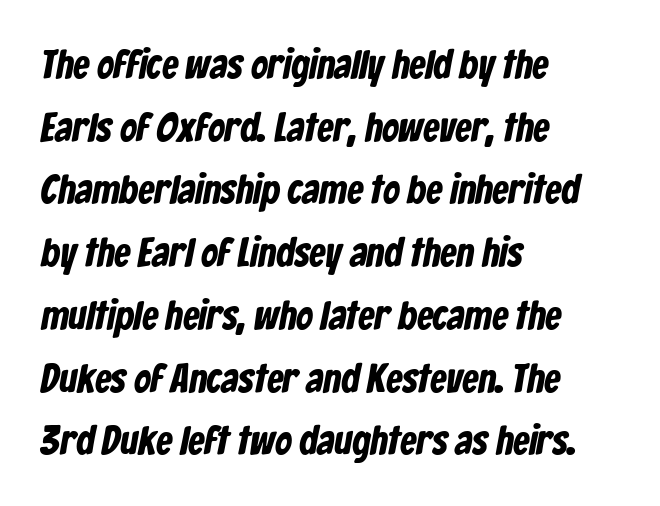
{"serif": "no", "bold": "yes", "weight": "bold", "width": "condensed", "stroke_contrast": "low", "x_height": "medium", "monospaced": "no", "underline": "no", "align": "left", "line_spacing": "normal", "line_spacing_ratio": 1.53, "letter_spacing": "normal", "letter_spacing_em": 0.0, "glyph_px": 41}
